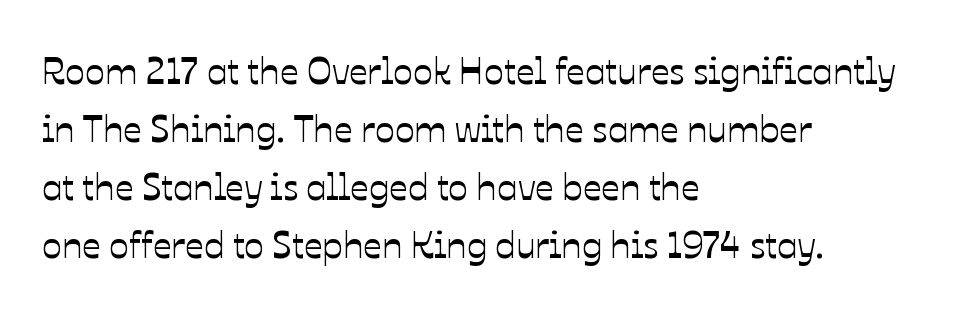
Q: Is the text italic (slanted)? A: No, it is upright.
Q: Is the text underlined? A: No.
Q: How is the paragraph aligned? A: Left-aligned.
Q: Is the spacing between letters normal or unusually wide? A: Normal.
Q: Is the spacing between lines tight, normal or loose? A: Normal.
Q: Width (condensed, normal, or wide)? A: Normal.
Q: Stroke contrast? A: Low.
Q: x-height? A: Medium.
Q: Monospaced? A: No.
